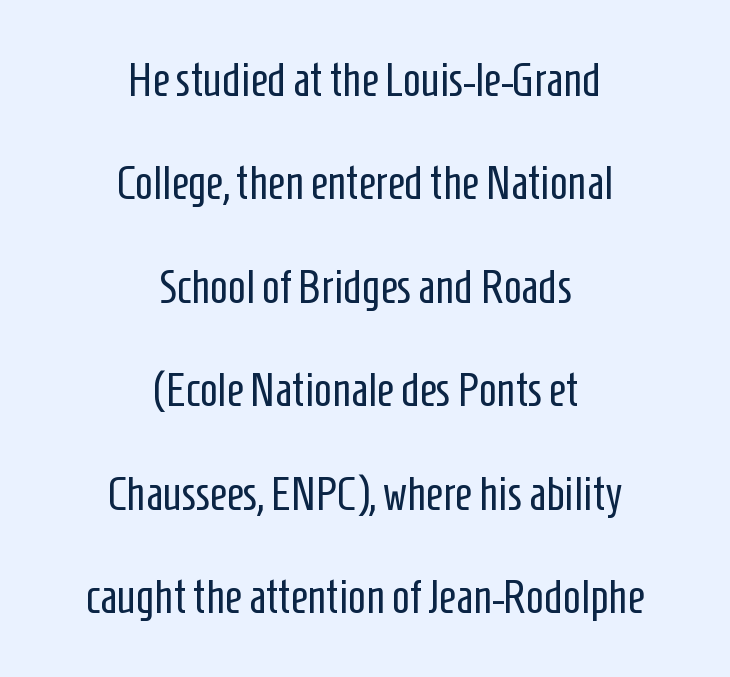
{"serif": "no", "italic": "no", "bold": "no", "weight": "regular", "width": "condensed", "stroke_contrast": "low", "x_height": "medium", "monospaced": "no", "underline": "no", "align": "center", "line_spacing": "loose", "line_spacing_ratio": 2.2, "letter_spacing": "normal", "letter_spacing_em": 0.0, "glyph_px": 47}
